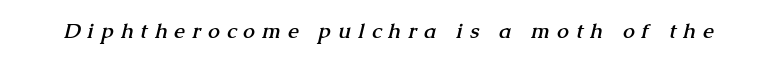
Q: Is the text bold? A: Yes.
Q: Is the text underlined? A: No.
Q: Is the spacing between letters normal or unusually wide? A: Unusually wide.
